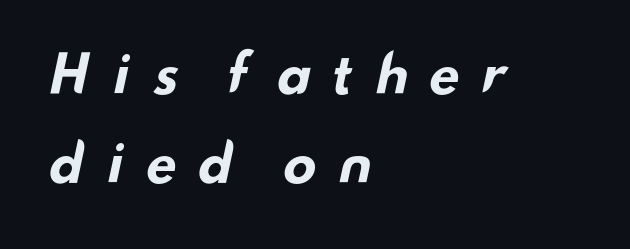
Caption: expanded tracking, letters set apart. No feet cap the strokes, marking this as sans-serif type. The passage shown is typed in a proportional face where columns would drift. Line starts are locked; line ends wander. The words here are not underlined. Plenty of ink on the page — the face is bold.
